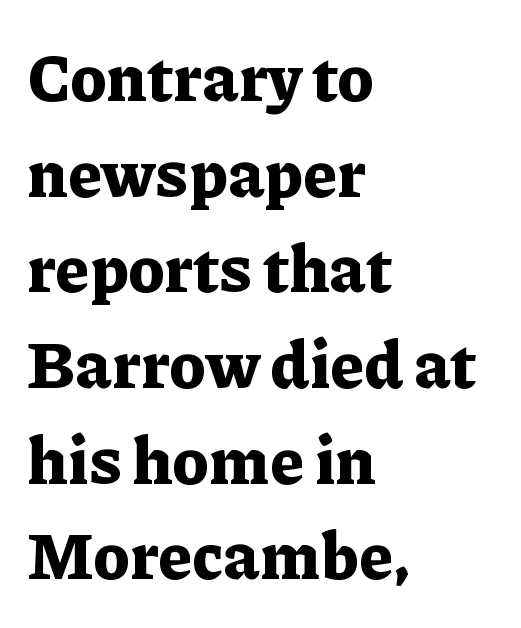
The leading is moderate, giving the passage an even texture. You could not count columns in this text — the font is proportionally spaced. This rendering features lettering with no underline. Does the copy run flush right? No — it runs flush left. Look at the stroke-to-counter ratio: heavy, a bold.
